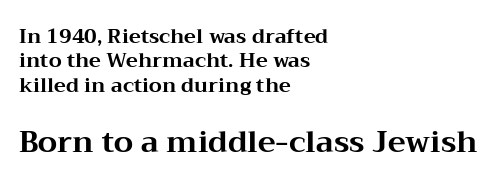
The image shows 30 px bold, wide serif type, upright; set left-aligned, line spacing 1.22x, normal letter spacing, not underlined; the second (bottom) block is 1.5x larger; medium stroke contrast and a medium x-height.
